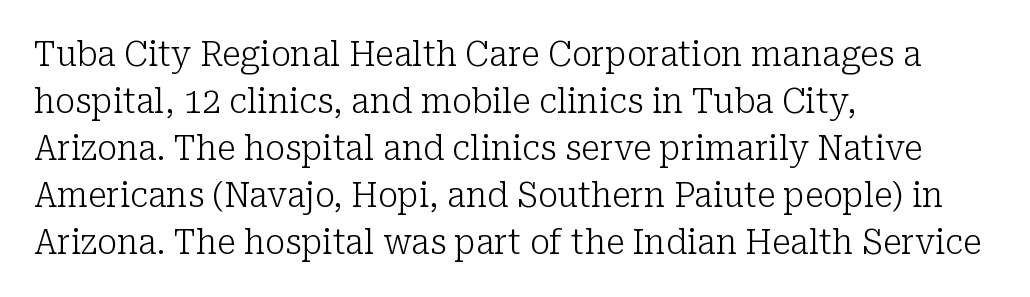
Q: Is the text bold? A: No.
Q: Is the text italic (slanted)? A: No, it is upright.
Q: Is the typeface a serif or a sans-serif typeface? A: Serif.
Q: Is the text underlined? A: No.
Q: How is the paragraph aligned? A: Left-aligned.
Q: Is the spacing between letters normal or unusually wide? A: Normal.
Q: Is the spacing between lines tight, normal or loose? A: Normal.
Q: Width (condensed, normal, or wide)? A: Normal.
Q: Stroke contrast? A: Low.
Q: x-height? A: Medium.
Q: Monospaced? A: No.
